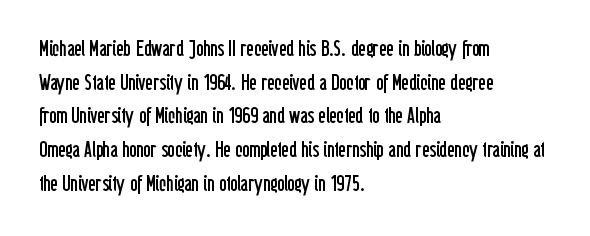
Unbolded letterforms with no extra heft. The letterforms sit shoulder to shoulder at normal distance. Line spacing here is normal. Glance below the letters and you will spot only blank space. Visually the block forms a straight wall on the left and a jagged coastline on the right.
